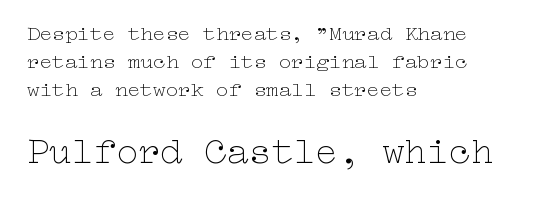
Characters remain perfectly vertical along every line. Quick note: interline space is typical. The words here are not underlined. The gaps between neighbouring characters are ordinary and unremarkable. The font is comparable to plain body text, perhaps lighter. These lines stack with their left ends in a neat column.
